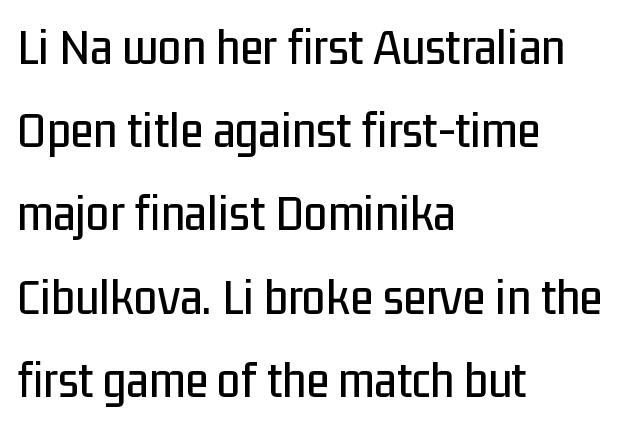
Q: Is the text italic (slanted)? A: No, it is upright.
Q: Is the typeface a serif or a sans-serif typeface? A: Sans-serif.
Q: Is the text underlined? A: No.
Q: How is the paragraph aligned? A: Left-aligned.
Q: Is the spacing between letters normal or unusually wide? A: Normal.
Q: Is the spacing between lines tight, normal or loose? A: Normal.
Q: Width (condensed, normal, or wide)? A: Condensed.
Q: Stroke contrast? A: Low.
Q: x-height? A: Medium.
Q: Monospaced? A: No.
